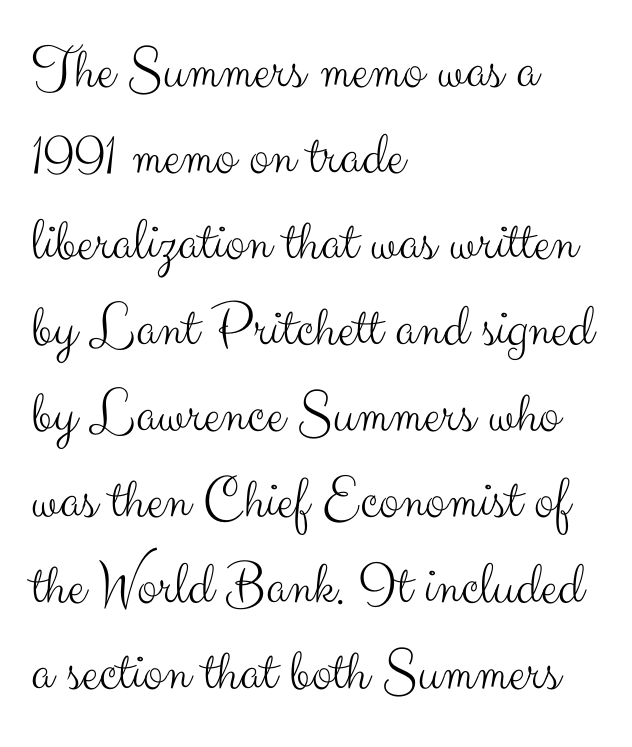
The image shows 61 px light sans-serif type; set left-aligned, normal line spacing (1.41x), normal letter spacing, not underlined; medium stroke contrast and a small x-height.
